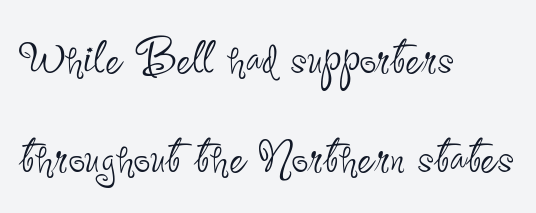
The letters carry no serifs — their stems end cleanly without finishing strokes. The face used here is rendered with its standard letterfit. Think standard paragraph weight, or any step lighter than that. Left-aligned paragraph, ragged on the right. You could not count columns in this text — the font is proportionally spaced.
